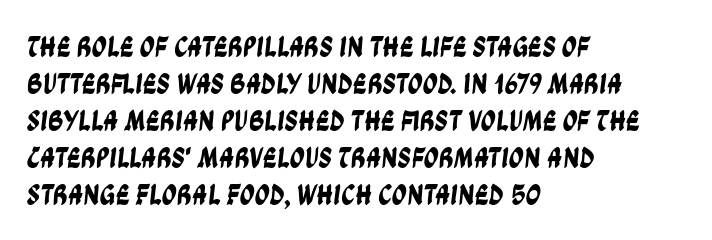
{"serif": "no", "width": "condensed", "stroke_contrast": "low", "x_height": "large", "monospaced": "no", "underline": "no", "align": "left", "line_spacing_ratio": 1.23, "letter_spacing": "normal", "letter_spacing_em": 0.0, "glyph_px": 30}
